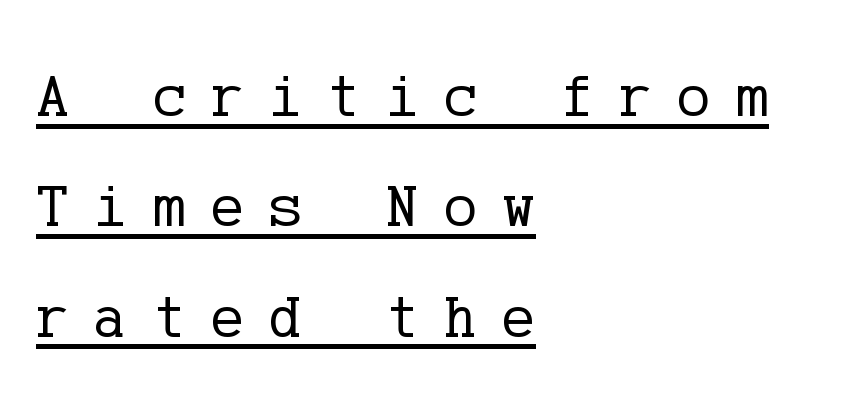
Yep, those are serifs on the letters. The typeface has the unassuming heft of standard copy or less. The axis of the letterforms is exactly vertical. The paragraph shown leans on its left margin. Observe the wide spacing: letters keep a clear distance from each other. The glyphs are accompanied by a horizontal stroke just below them.
